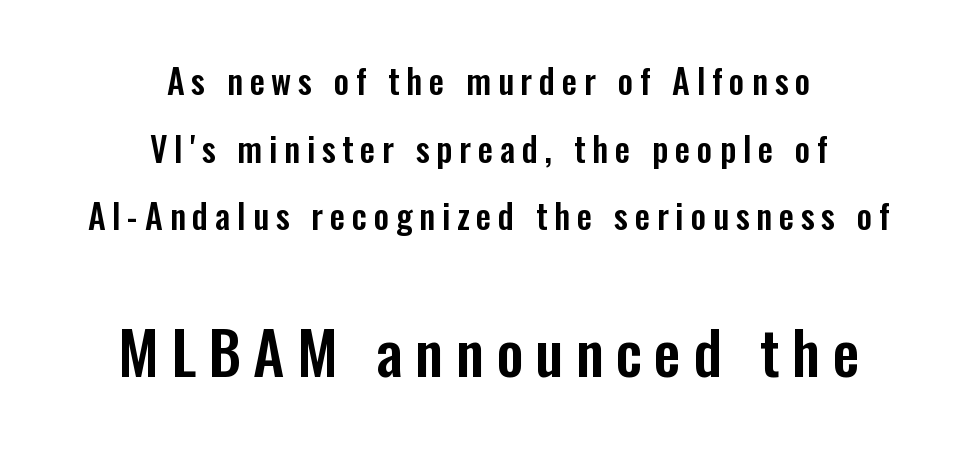
{"serif": "no", "italic": "no", "width": "condensed", "stroke_contrast": "low", "x_height": "medium", "monospaced": "no", "underline": "no", "align": "center", "line_spacing": "loose", "line_spacing_ratio": 1.99, "letter_spacing": "wide", "letter_spacing_em": 0.2, "larger_block": "second", "size_ratio": 1.76, "glyph_px": 60}
